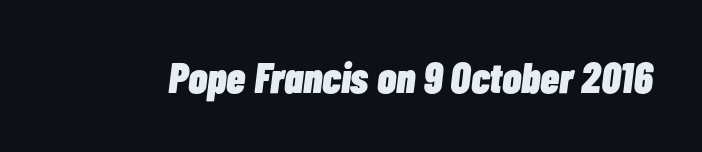
Q: Is the text bold? A: Yes.
Q: Is the text italic (slanted)? A: Yes, it leans right by about 7 degrees.
Q: Is the text underlined? A: No.
Q: Is the spacing between letters normal or unusually wide? A: Normal.
Q: Width (condensed, normal, or wide)? A: Condensed.
Q: Stroke contrast? A: Low.
Q: x-height? A: Medium.
Q: Monospaced? A: No.
